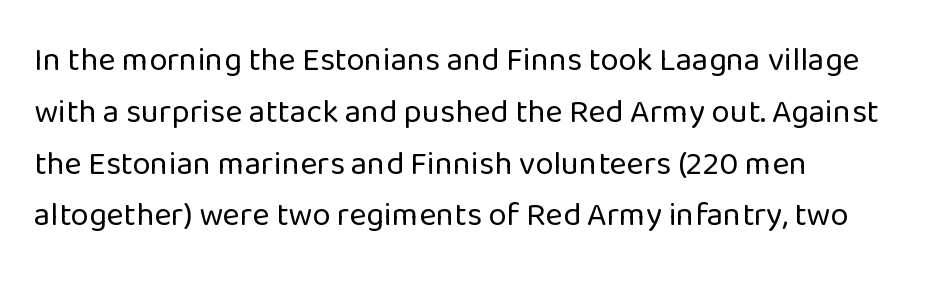
Q: Is the text bold? A: No.
Q: Is the text italic (slanted)? A: No, it is upright.
Q: Is the typeface a serif or a sans-serif typeface? A: Sans-serif.
Q: Is the text underlined? A: No.
Q: How is the paragraph aligned? A: Left-aligned.
Q: Is the spacing between letters normal or unusually wide? A: Normal.
Q: Is the spacing between lines tight, normal or loose? A: Normal.
Q: Width (condensed, normal, or wide)? A: Normal.
Q: Stroke contrast? A: Low.
Q: x-height? A: Medium.
Q: Monospaced? A: No.
